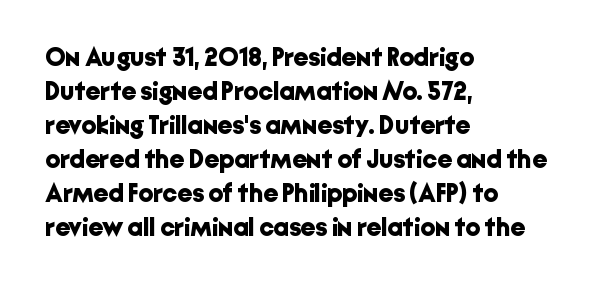
Typeset ragged right — the left edge is the straight one. Words float on clear page, feet unadorned. Vertically, the passage feels balanced, rows spaced as you'd expect. This sample uses plain, unmodified letter spacing. Summary of weight: heavy, a full bold. Characters remain perfectly vertical along every line.
